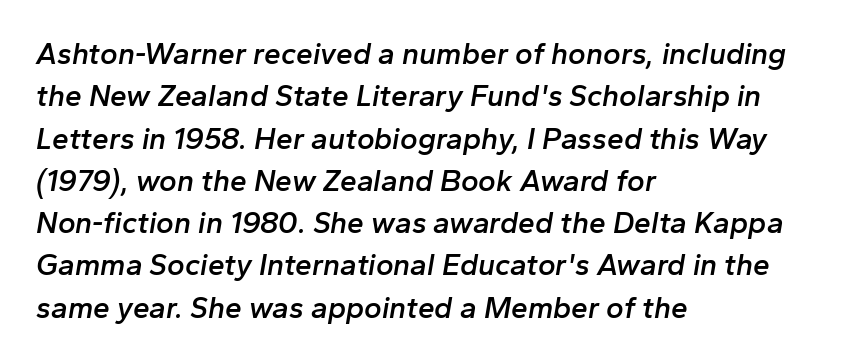
Q: Is the text bold? A: Semi-bold.
Q: Is the text italic (slanted)? A: Yes, it leans right by about 10 degrees.
Q: Is the text underlined? A: No.
Q: How is the paragraph aligned? A: Left-aligned.
Q: Is the spacing between letters normal or unusually wide? A: Normal.
Q: Is the spacing between lines tight, normal or loose? A: Normal.
Q: Width (condensed, normal, or wide)? A: Normal.
Q: Stroke contrast? A: Low.
Q: x-height? A: Medium.
Q: Monospaced? A: No.
